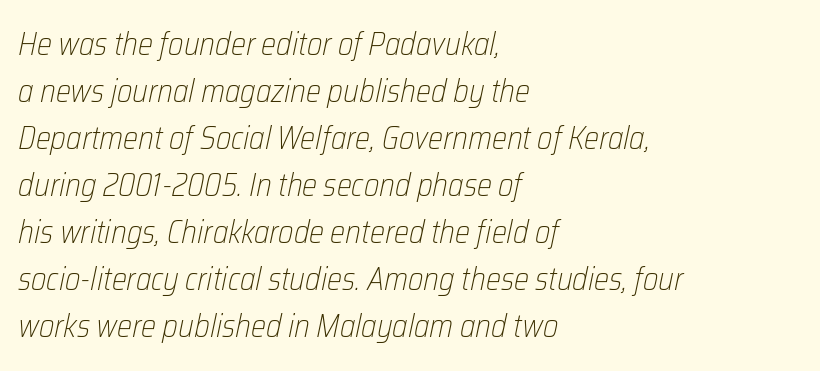
This rendering leaves character spacing at its baseline value. Normally led — the rows are evenly, conventionally spaced. Any mark beneath the type? The region is blank. Left-aligned paragraph, ragged on the right. The weight tops out at a normal text grade.
